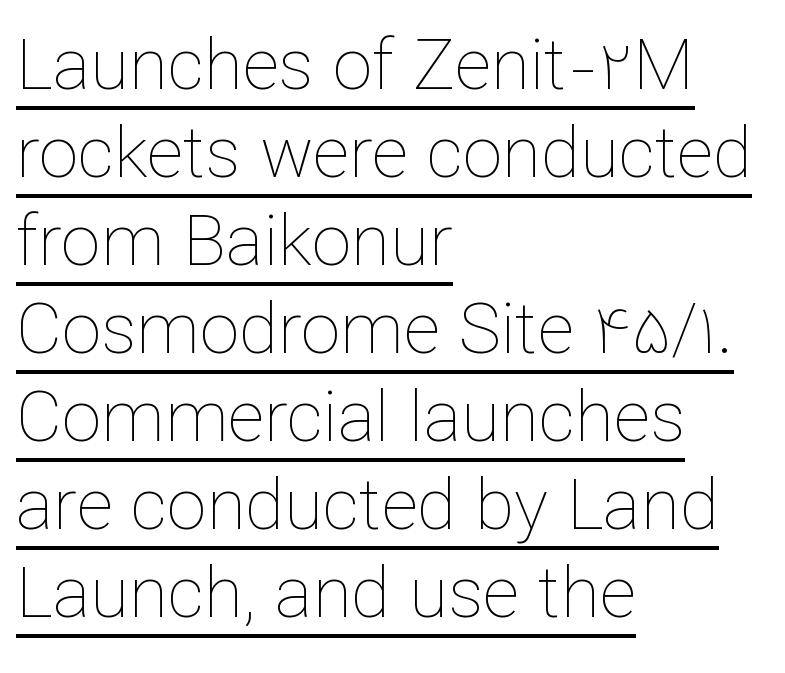
{"italic": "no", "bold": "no", "weight": "thin", "width": "normal", "stroke_contrast": "low", "x_height": "medium", "monospaced": "no", "underline": "yes", "align": "left", "line_spacing_ratio": 1.24, "letter_spacing": "normal", "letter_spacing_em": 0.0, "glyph_px": 71}
